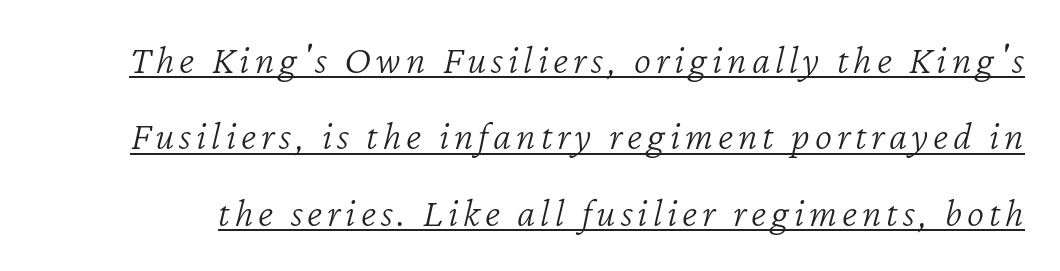
The image shows 41 px light type, italic (leaning right); set line spacing 1.86x, underlined; low stroke contrast and a medium x-height.
